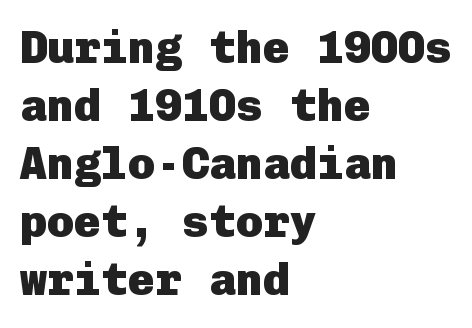
What kind of face is this? One without serifs — a sans. The type sits square on the baseline with zero lean. Whoever set this chose a conventional vertical rhythm. Casual observation: everything's shoved over to the left. Check under the words: just untouched page.
